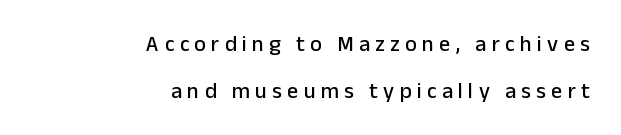
{"italic": "no", "underline": "no", "align": "right", "line_spacing": "loose", "line_spacing_ratio": 2.14, "letter_spacing": "wide", "letter_spacing_em": 0.24, "glyph_px": 22}
